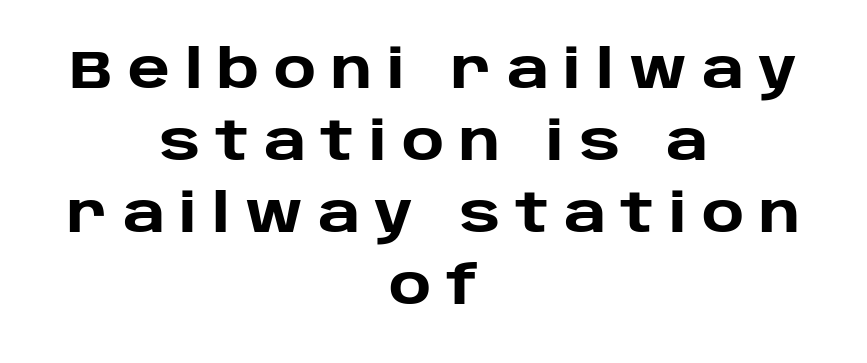
{"serif": "no", "italic": "no", "bold": "yes", "weight": "heavy", "width": "normal", "stroke_contrast": "low", "x_height": "large", "monospaced": "no", "underline": "no", "align": "center", "line_spacing": "normal", "line_spacing_ratio": 1.36, "letter_spacing": "wide", "letter_spacing_em": 0.28, "glyph_px": 53}
